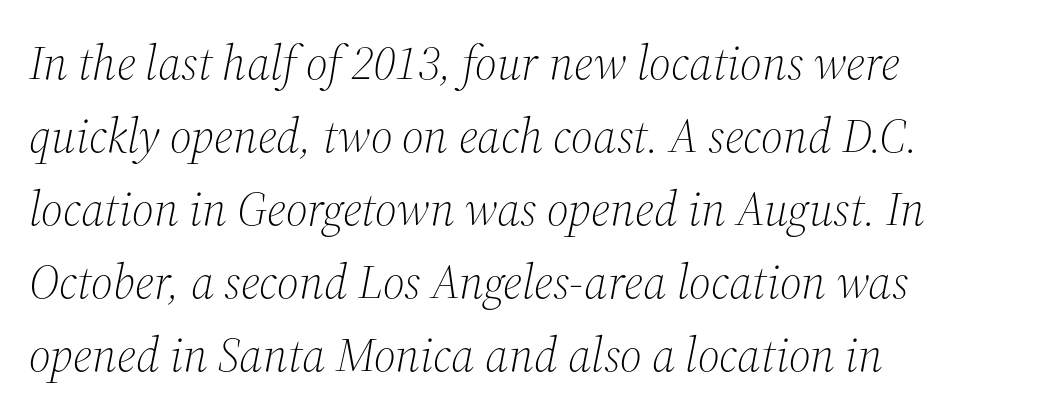
In terms of posture, this sample is oblique. Layout note: lines flush left. Clear beneath every line of the passage. No chunkiness to these letters — they're not bold.
